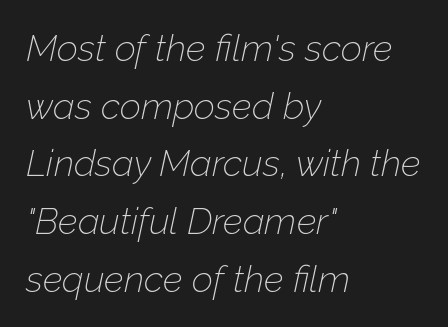
{"italic": "yes", "lean": "right", "slant_degrees": 12, "bold": "no", "weight": "thin", "width": "normal", "stroke_contrast": "low", "x_height": "medium", "monospaced": "no", "underline": "no", "align": "left", "line_spacing": "normal", "line_spacing_ratio": 1.56, "letter_spacing": "normal", "letter_spacing_em": 0.0, "glyph_px": 37}
